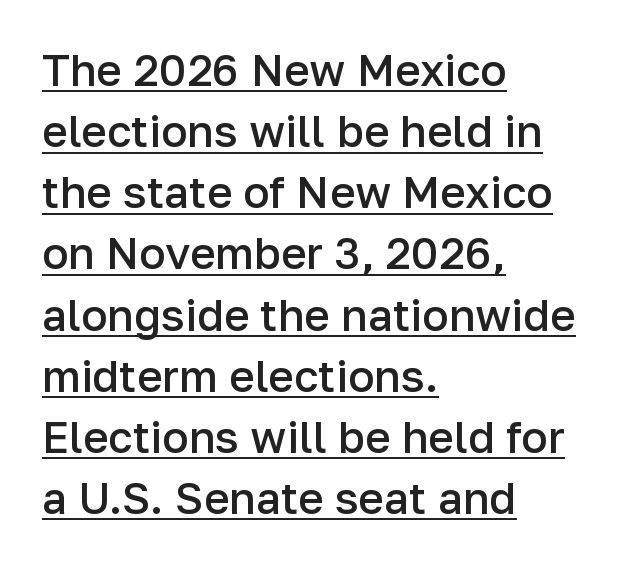
{"serif": "no", "italic": "no", "bold": "semi", "weight": "semibold", "width": "normal", "stroke_contrast": "low", "x_height": "medium", "monospaced": "no", "underline": "yes", "align": "left", "line_spacing": "normal", "line_spacing_ratio": 1.39, "letter_spacing": "normal", "letter_spacing_em": 0.0, "glyph_px": 44}
